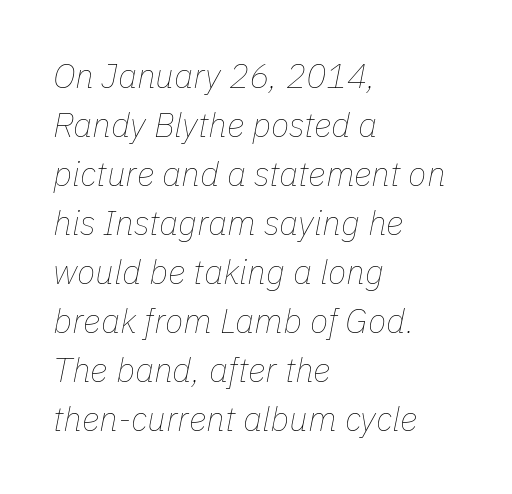
The image shows 34 px thin type, italic (leaning right); set left-aligned, normal line spacing (1.44x), normal letter spacing, not underlined; low stroke contrast and a medium x-height.
